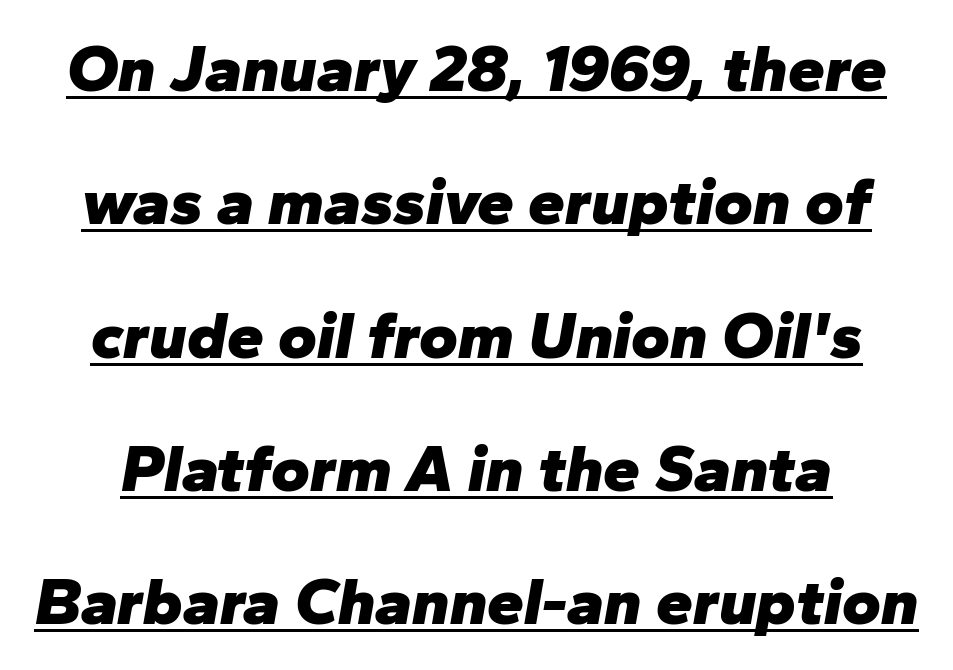
Q: Is the text bold? A: Yes.
Q: Is the text italic (slanted)? A: Yes, it leans right by about 10 degrees.
Q: Is the text underlined? A: Yes.
Q: Is the spacing between letters normal or unusually wide? A: Normal.
Q: Is the spacing between lines tight, normal or loose? A: Loose.
Q: Width (condensed, normal, or wide)? A: Normal.
Q: Stroke contrast? A: Low.
Q: x-height? A: Medium.
Q: Monospaced? A: No.
